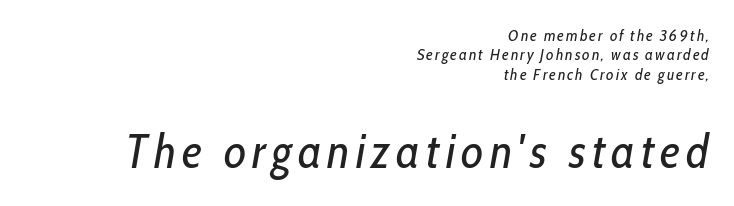
The image shows 48 px regular-weight, condensed type, italic (leaning right); set right-aligned, line spacing 1.21x, not underlined; the second (bottom) block is 3.0x larger; low stroke contrast and a medium x-height.
